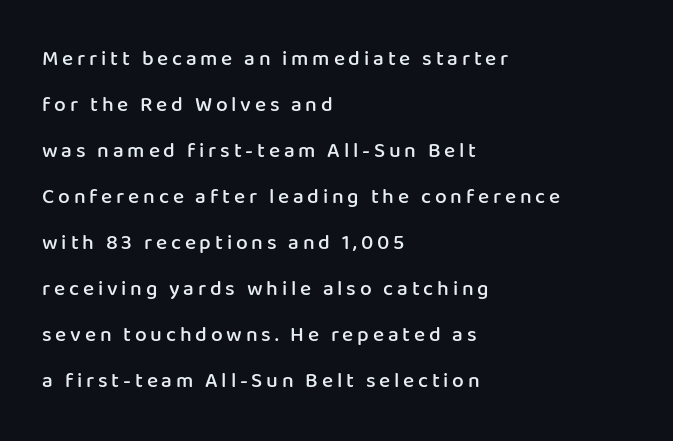
Nope, not italic — everything's standing straight. Summary of weight: moderately heavy, a semibold. Casual observation: everything's shoved over to the left. The specimen omits any rule beneath the text block's lines.
